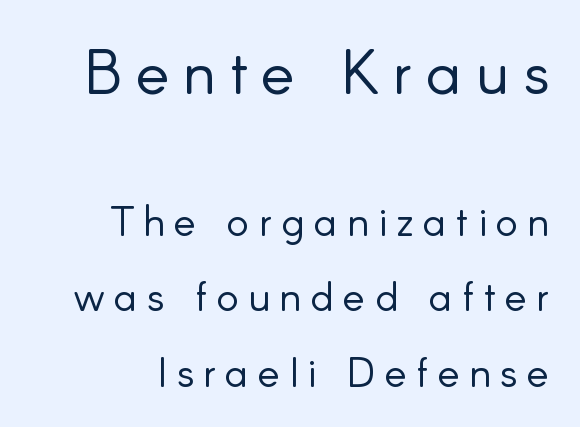
{"serif": "no", "italic": "no", "bold": "no", "weight": "light", "width": "normal", "stroke_contrast": "low", "x_height": "small", "monospaced": "no", "underline": "no", "align": "right", "line_spacing_ratio": 1.79, "letter_spacing": "wide", "letter_spacing_em": 0.22, "larger_block": "first", "size_ratio": 1.5, "glyph_px": 63}
